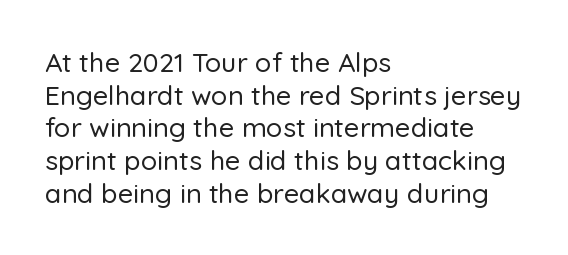
The image shows 27 px text type, upright; set left-aligned, line spacing 1.21x, normal letter spacing, not underlined.
